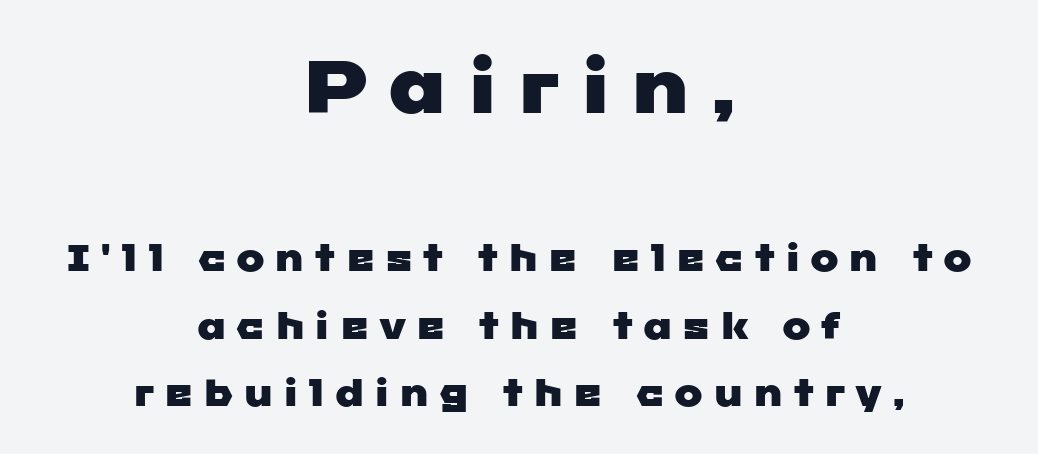
Character widths vary here, with narrow letters taking less room than wide ones. The rendering inserts visible extra space after every character. Examine the stroke ends and you'll find no serifs. Is the block centered? Yes — each line is placed symmetrically about the middle. The baseline area is clear.
